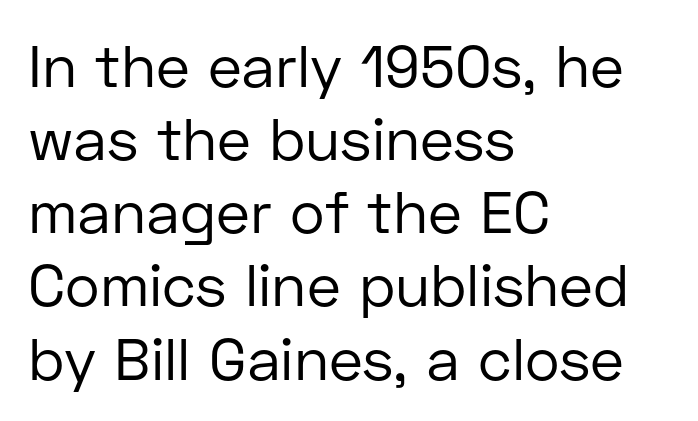
Q: Is the text bold? A: No.
Q: Is the text italic (slanted)? A: No, it is upright.
Q: Is the typeface a serif or a sans-serif typeface? A: Sans-serif.
Q: Is the text underlined? A: No.
Q: How is the paragraph aligned? A: Left-aligned.
Q: Is the spacing between letters normal or unusually wide? A: Normal.
Q: Width (condensed, normal, or wide)? A: Normal.
Q: Stroke contrast? A: Low.
Q: x-height? A: Medium.
Q: Monospaced? A: No.
